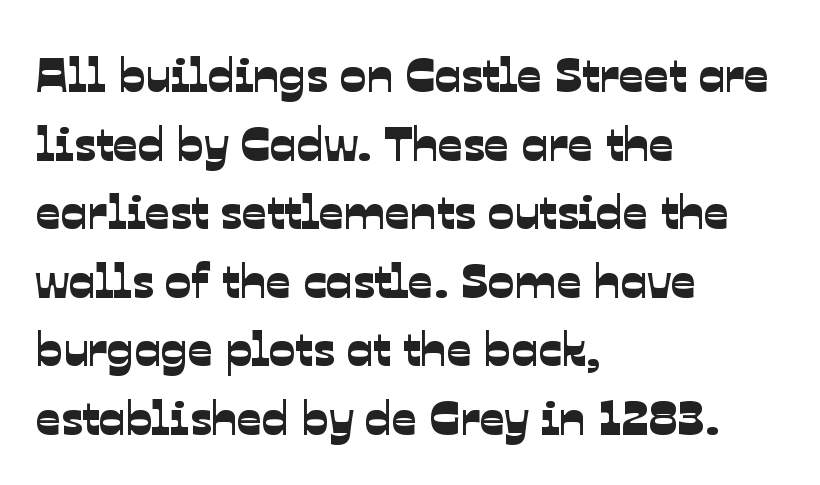
The image shows 49 px sans-serif type; set left-aligned, normal line spacing (1.4x), normal letter spacing, not underlined; low stroke contrast and a medium x-height.
